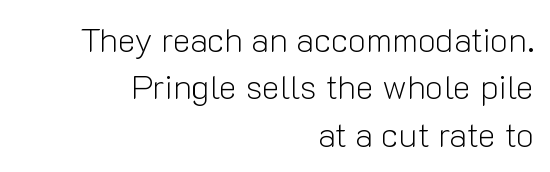
{"serif": "no", "italic": "no", "bold": "no", "weight": "light", "width": "normal", "stroke_contrast": "low", "x_height": "medium", "monospaced": "no", "underline": "no", "align": "right", "line_spacing": "normal", "line_spacing_ratio": 1.39, "letter_spacing": "normal", "letter_spacing_em": 0.0, "glyph_px": 34}
